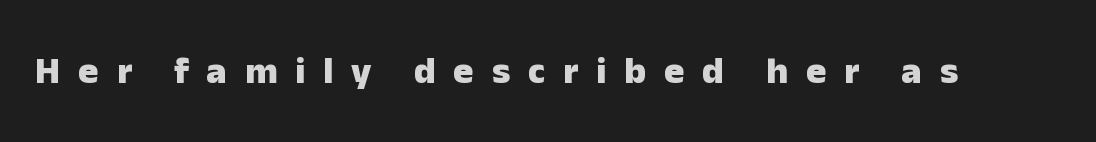
Observe the absence of serifs on each vertical stroke in this sample. The type sits square on the baseline with zero lean. The typesetting leans heavy: a genuine bold. Any mark beneath the type? The region is blank.
